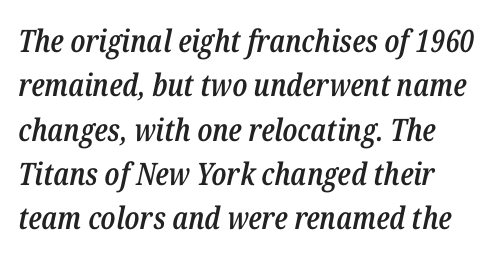
Italic? Definitely — the glyphs are oblique. Quick note: underline off. These lines are set flush left with a ragged right edge. Standard letterfit; no display-style spreading of the glyphs. Weight check: semibold — heavier than regular, not quite bold.
